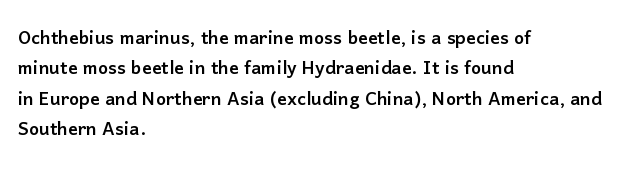
{"italic": "no", "underline": "no", "align": "left", "line_spacing": "normal", "line_spacing_ratio": 1.27, "letter_spacing": "normal", "letter_spacing_em": 0.0, "glyph_px": 24}
